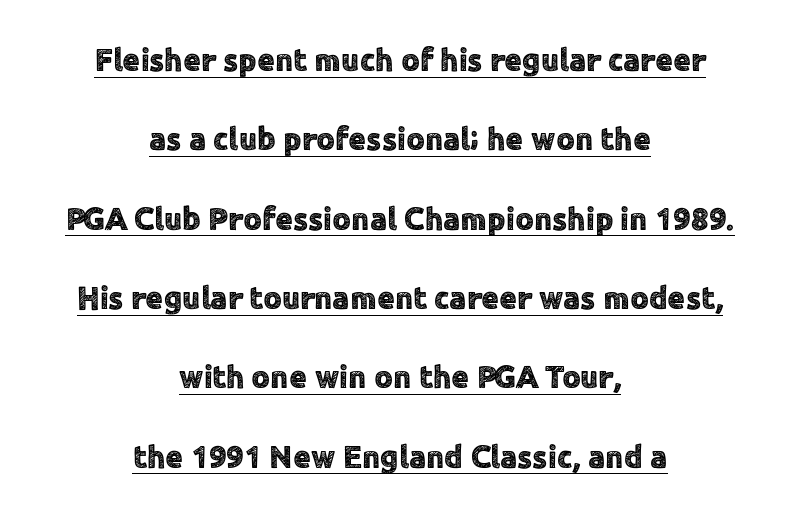
Q: Is the text italic (slanted)? A: No, it is upright.
Q: Is the typeface a serif or a sans-serif typeface? A: Sans-serif.
Q: Is the text underlined? A: Yes.
Q: How is the paragraph aligned? A: Centered.
Q: Is the spacing between letters normal or unusually wide? A: Normal.
Q: Is the spacing between lines tight, normal or loose? A: Loose.
Q: Width (condensed, normal, or wide)? A: Normal.
Q: x-height? A: Medium.
Q: Monospaced? A: No.
